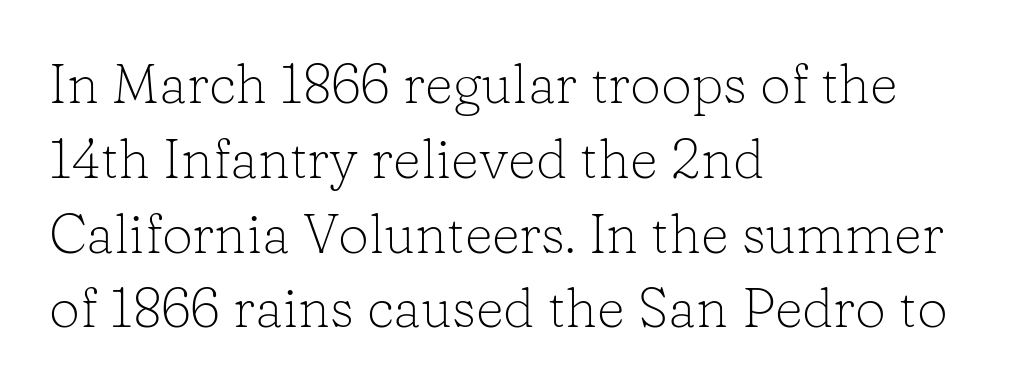
The image shows 55 px light serif type, upright; set left-aligned, normal line spacing (1.36x), normal letter spacing, not underlined; low stroke contrast and a medium x-height.
